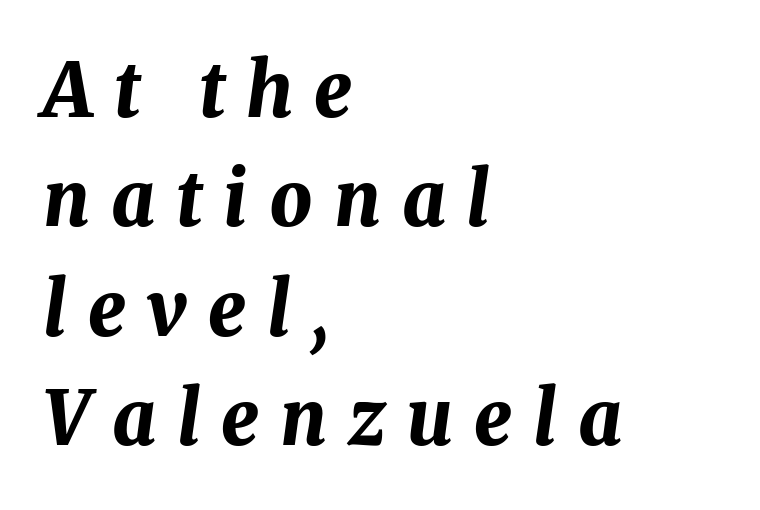
{"italic": "yes", "lean": "right", "slant_degrees": 8, "bold": "yes", "weight": "bold", "width": "normal", "stroke_contrast": "medium", "x_height": "medium", "monospaced": "no", "underline": "no", "align": "left", "line_spacing": "normal", "line_spacing_ratio": 1.46, "letter_spacing": "wide", "letter_spacing_em": 0.28, "glyph_px": 75}
